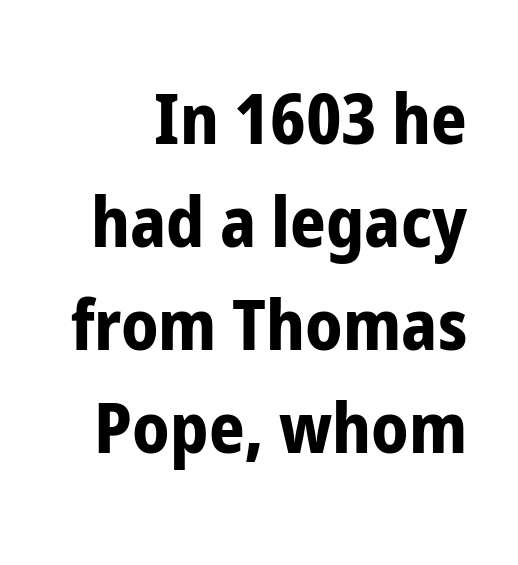
{"serif": "no", "italic": "no", "bold": "yes", "weight": "bold", "width": "condensed", "stroke_contrast": "low", "x_height": "medium", "monospaced": "no", "underline": "no", "line_spacing": "normal", "line_spacing_ratio": 1.47, "letter_spacing": "normal", "letter_spacing_em": 0.0, "glyph_px": 70}
